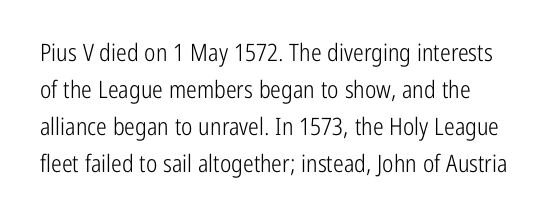
The image shows 24 px text type, upright; set normal line spacing (1.54x), normal letter spacing, not underlined.
